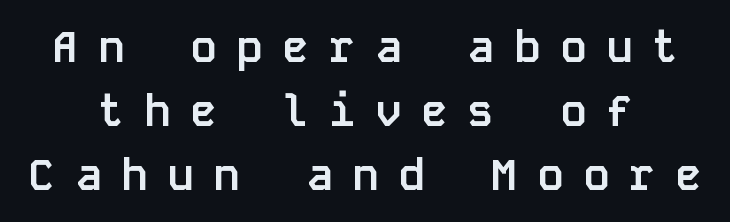
The image shows 44 px semibold sans-serif type, upright, monospaced; set centered, normal line spacing (1.45x), unusually wide letter spacing (+0.45 em), not underlined; low stroke contrast and a large x-height.
